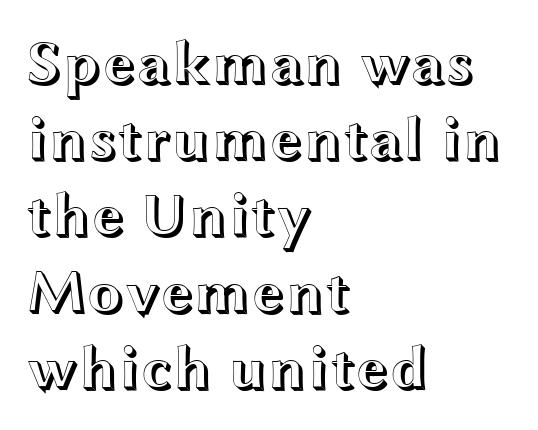
Caption: standard tracking, unaltered. This rendering features lettering with no underline. The lines in this sample share a left origin and differ only in where they stop. Think of a printed novel: that variable character pitch is what you see here.
